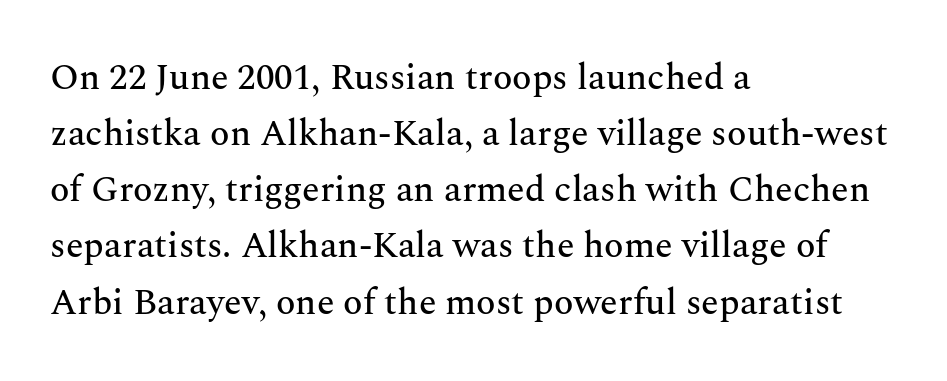
Q: Is the text italic (slanted)? A: No, it is upright.
Q: Is the typeface a serif or a sans-serif typeface? A: Serif.
Q: Is the text underlined? A: No.
Q: How is the paragraph aligned? A: Left-aligned.
Q: Is the spacing between letters normal or unusually wide? A: Normal.
Q: Is the spacing between lines tight, normal or loose? A: Normal.
Q: Width (condensed, normal, or wide)? A: Normal.
Q: Stroke contrast? A: Medium.
Q: x-height? A: Medium.
Q: Monospaced? A: No.
